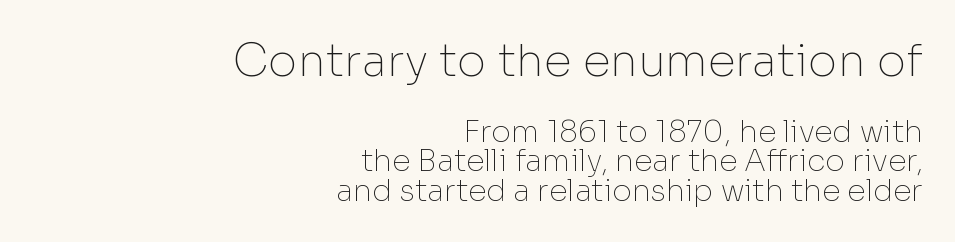
Q: Is the text bold? A: No.
Q: Is the text italic (slanted)? A: No, it is upright.
Q: Is the typeface a serif or a sans-serif typeface? A: Sans-serif.
Q: Is the text underlined? A: No.
Q: How is the paragraph aligned? A: Right-aligned.
Q: Is the spacing between letters normal or unusually wide? A: Normal.
Q: Is the spacing between lines tight, normal or loose? A: Tight.
Q: Which block of text is set in a larger size, the first (top) or the second (bottom)? A: The first (top) one.
Q: Width (condensed, normal, or wide)? A: Normal.
Q: Stroke contrast? A: Low.
Q: x-height? A: Medium.
Q: Monospaced? A: No.
